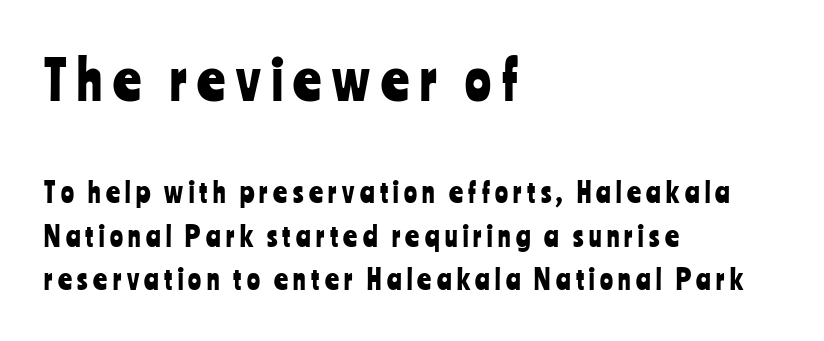
Q: Is the text italic (slanted)? A: No, it is upright.
Q: Is the typeface a serif or a sans-serif typeface? A: Sans-serif.
Q: Is the text underlined? A: No.
Q: How is the paragraph aligned? A: Left-aligned.
Q: Is the spacing between letters normal or unusually wide? A: Unusually wide.
Q: Is the spacing between lines tight, normal or loose? A: Normal.
Q: Which block of text is set in a larger size, the first (top) or the second (bottom)? A: The first (top) one.
Q: Width (condensed, normal, or wide)? A: Condensed.
Q: Stroke contrast? A: Low.
Q: x-height? A: Medium.
Q: Monospaced? A: No.
